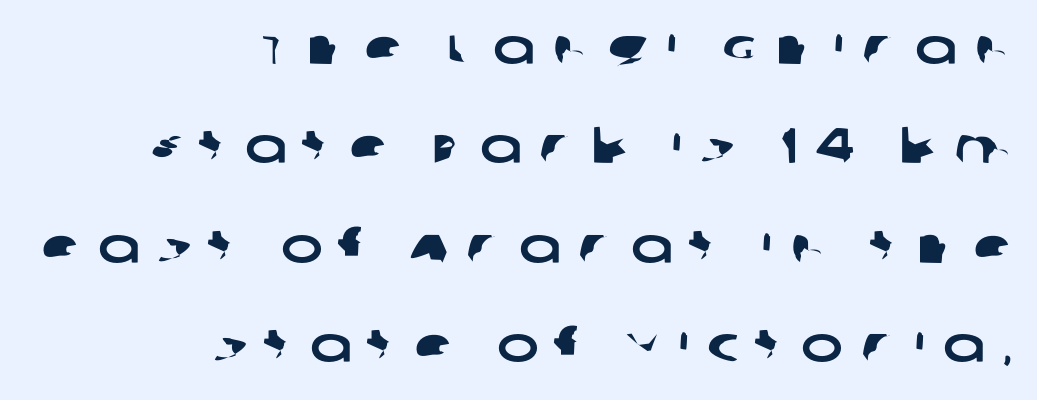
{"serif": "no", "width": "wide", "stroke_contrast": "low", "x_height": "large", "monospaced": "no", "underline": "no", "align": "right", "line_spacing": "loose", "line_spacing_ratio": 1.99, "letter_spacing": "wide", "letter_spacing_em": 0.36, "glyph_px": 50}
